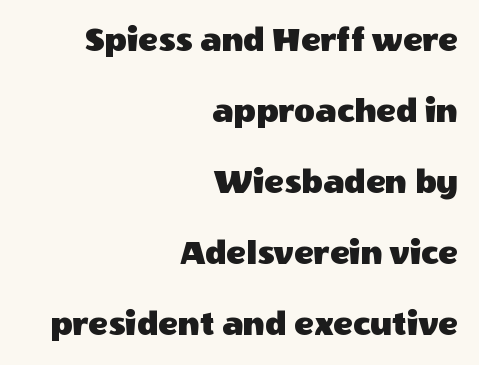
{"serif": "no", "italic": "no", "width": "normal", "x_height": "large", "monospaced": "no", "underline": "no", "align": "right", "line_spacing": "loose", "line_spacing_ratio": 1.97, "letter_spacing": "normal", "letter_spacing_em": 0.0, "glyph_px": 36}
